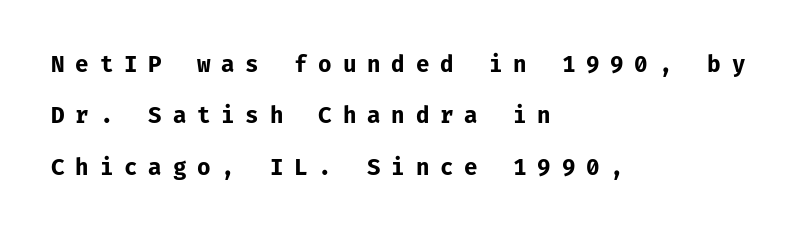
The image shows 22 px bold type, upright; set left-aligned, loose line spacing (2.33x), unusually wide letter spacing (+0.49 em), not underlined.
